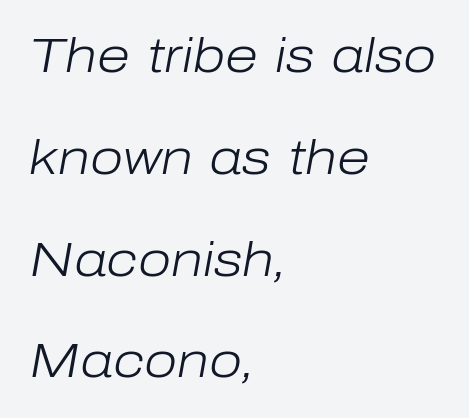
The image shows 48 px light type, italic (leaning right); set left-aligned, loose line spacing (2.12x), normal letter spacing, not underlined; low stroke contrast and a medium x-height.
